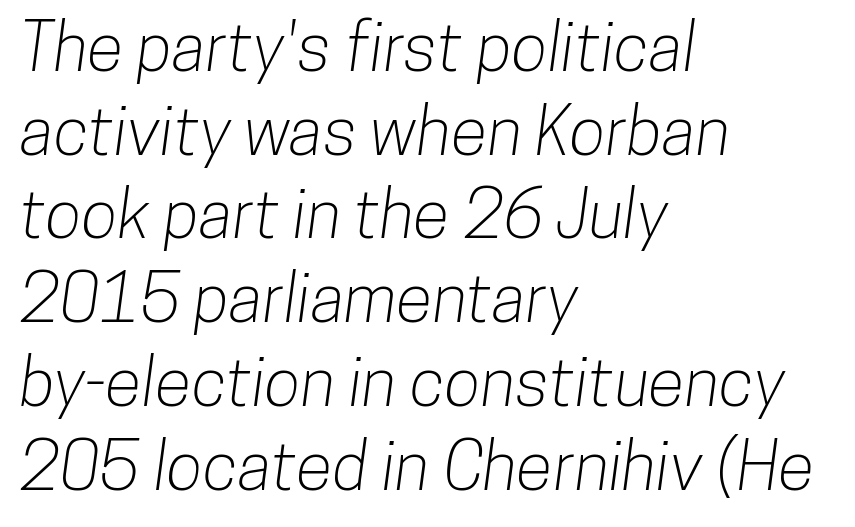
{"serif": "no", "width": "condensed", "stroke_contrast": "low", "x_height": "medium", "monospaced": "no", "underline": "no", "align": "left", "line_spacing": "normal", "line_spacing_ratio": 1.25, "letter_spacing": "normal", "letter_spacing_em": 0.0, "glyph_px": 67}
